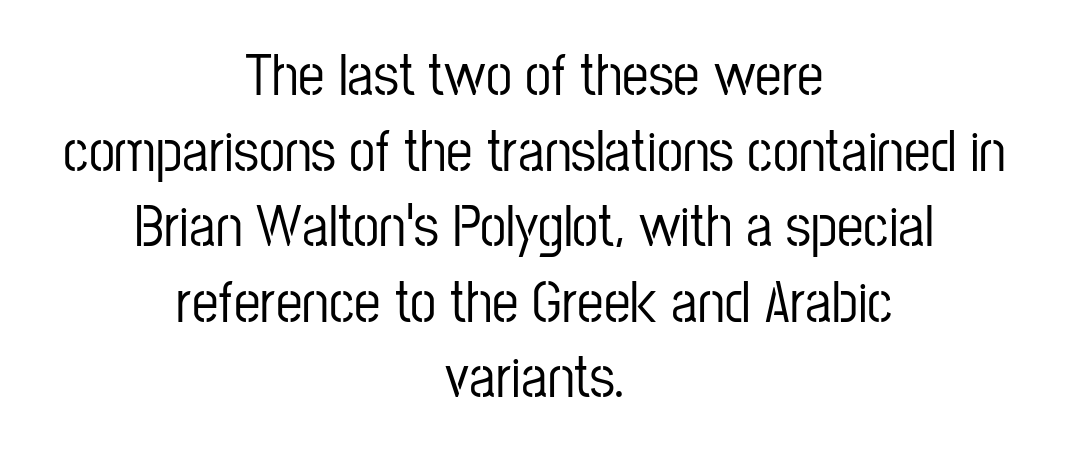
{"serif": "no", "italic": "no", "width": "condensed", "stroke_contrast": "low", "x_height": "medium", "monospaced": "no", "underline": "no", "align": "center", "line_spacing": "normal", "line_spacing_ratio": 1.28, "letter_spacing": "normal", "letter_spacing_em": 0.0, "glyph_px": 59}
